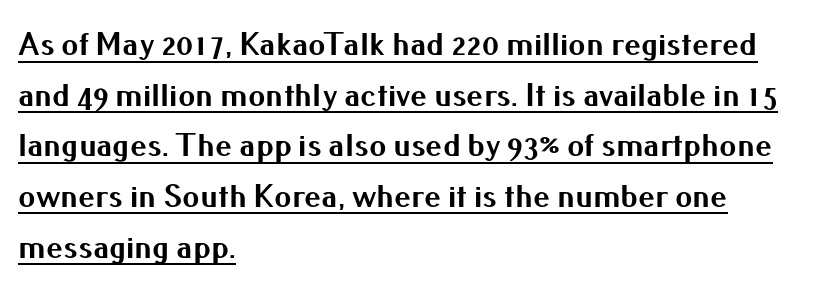
The image shows 34 px bold sans-serif type, upright; set left-aligned, normal line spacing (1.49x), normal letter spacing, underlined; medium stroke contrast and a small x-height.
